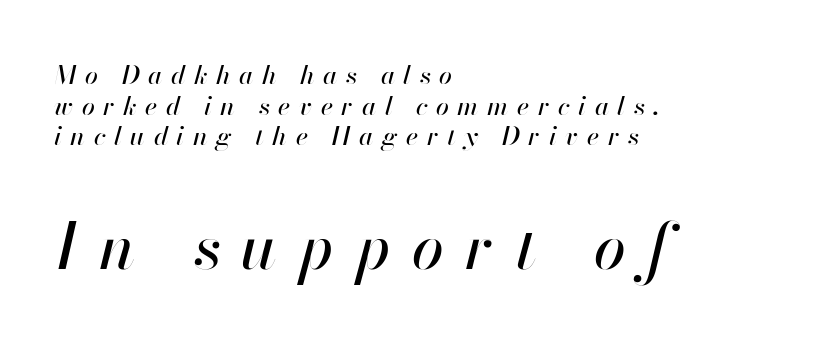
The rendering uses natural spacing where letterforms have individual widths. Two sizes are in play, and the larger belongs to the second block. There's an unmistakable incline to the writing here. Each word looks stretched out because of the extra space between its letters. Notice how the passage keeps a crisp vertical edge on the left only. The gap between lines stays unmarked.
